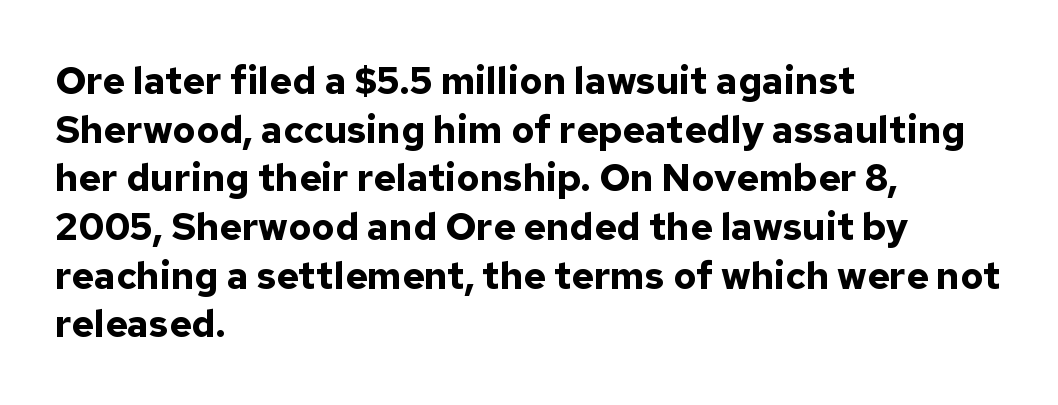
The image shows 38 px bold sans-serif type, upright; set left-aligned, normal line spacing (1.28x), normal letter spacing, not underlined; low stroke contrast and a medium x-height.
